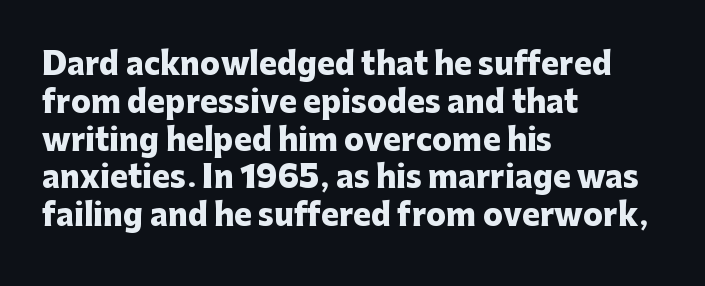
The image shows 30 px heavy sans-serif type, upright; set left-aligned, normal line spacing (1.26x), normal letter spacing, not underlined; low stroke contrast and a medium x-height.
